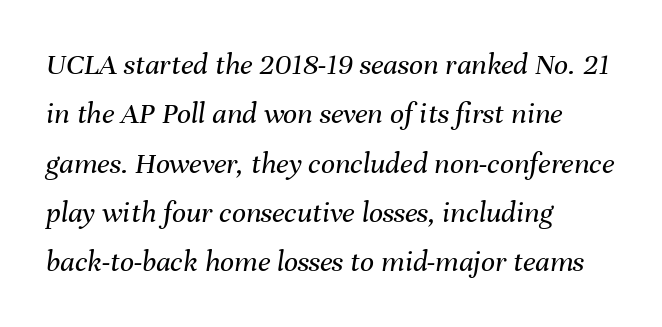
No extra tracking has been applied to these lines. Stem width sits at or under what a default text font uses. The typography opts for an oblique posture over an upright one. This sample keeps an unexceptional amount of space between lines.
